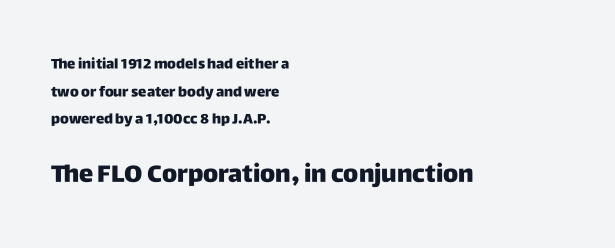
The image shows 24 px bold type, upright; set left-aligned, loose line spacing (1.98x), normal letter spacing, not underlined; the second (bottom) block is 1.71x larger.
